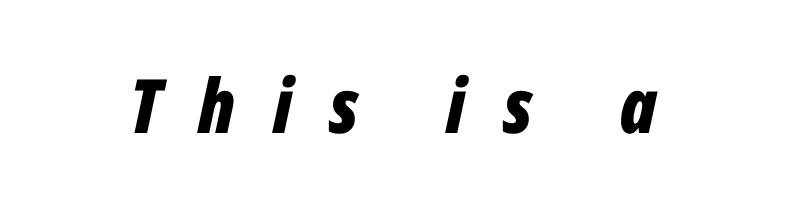
The image shows 75 px bold, condensed type, italic (leaning right); set unusually wide letter spacing (+0.5 em), not underlined; low stroke contrast and a medium x-height.
